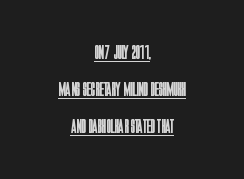
The image shows 20 px text type, upright; set centered, line spacing 1.85x, normal letter spacing, underlined.
